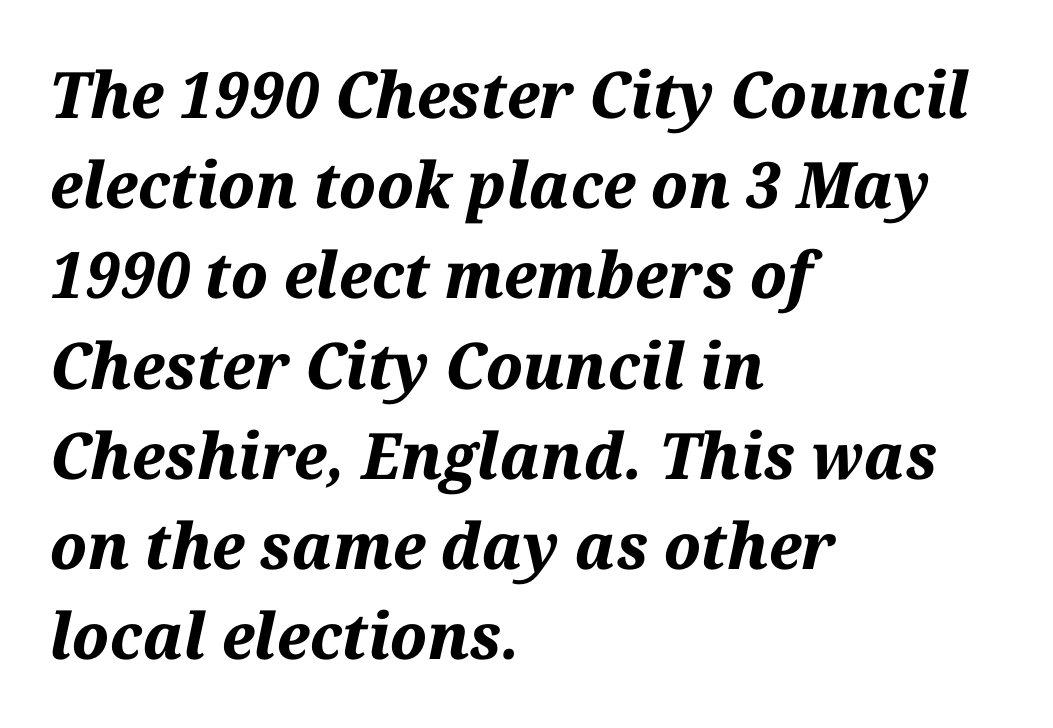
The image shows 64 px bold type, italic (leaning right); set left-aligned, normal line spacing (1.41x), normal letter spacing, not underlined; medium stroke contrast and a medium x-height.
